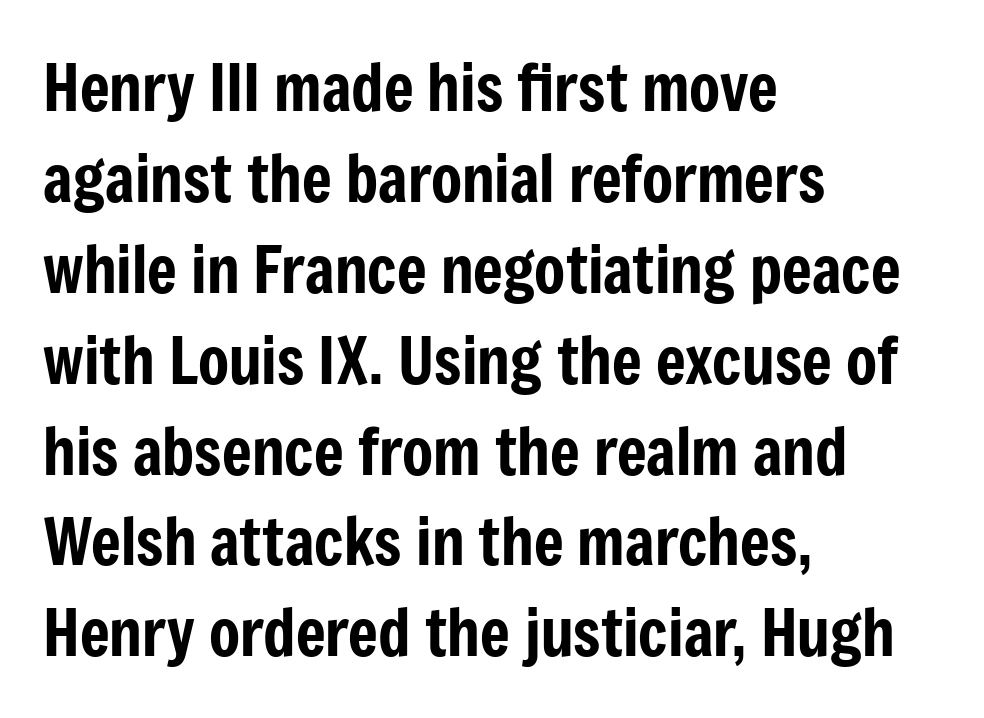
The passage shown is not underscored anywhere. Horizontal alignment here is leftward, the default for most running prose. What stands out about the letter spacing? Nothing — it is the standard amount. Looks like regular typesetting: each glyph gets only the width it needs. Reading down the column, the eye jumps a familiar distance to each next line. Posture: vertical.
